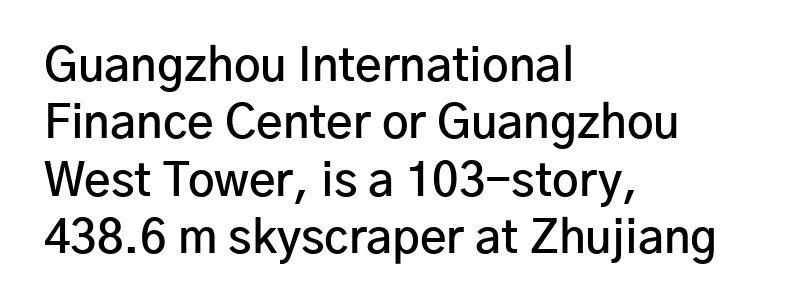
Here the glyphs are tracked normally, forming tight word shapes. Horizontal bands of white between lines are of average thickness. The type sits square on the baseline with zero lean. Semibold letterforms, between regular and bold.
